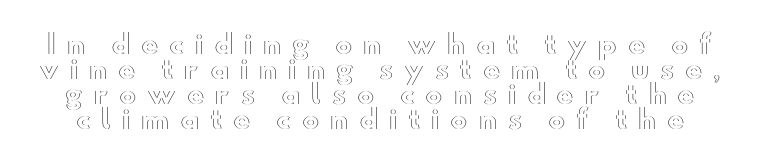
The image shows 26 px text type, upright; set tight line spacing (0.96x), unusually wide letter spacing (+0.41 em), not underlined.
